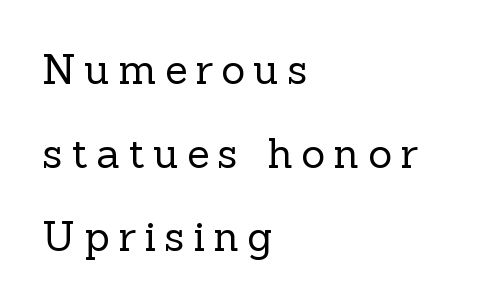
{"serif": "yes", "italic": "no", "bold": "no", "weight": "regular", "width": "normal", "x_height": "medium", "monospaced": "no", "underline": "no", "align": "left", "line_spacing": "loose", "line_spacing_ratio": 2.04, "letter_spacing": "wide", "letter_spacing_em": 0.21, "glyph_px": 41}
